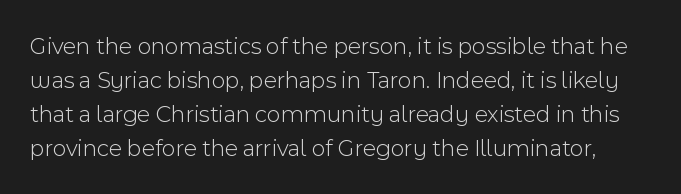
Honestly, the row spacing looks completely unremarkable. Does extra space separate the letters? No, they use regular spacing. Bare-footed words on every line. A light-to-regular cut is what we see here.
